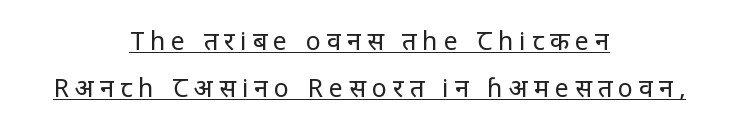
The image shows 25 px text type, upright; set centered, line spacing 1.88x, unusually wide letter spacing (+0.24 em), underlined.
